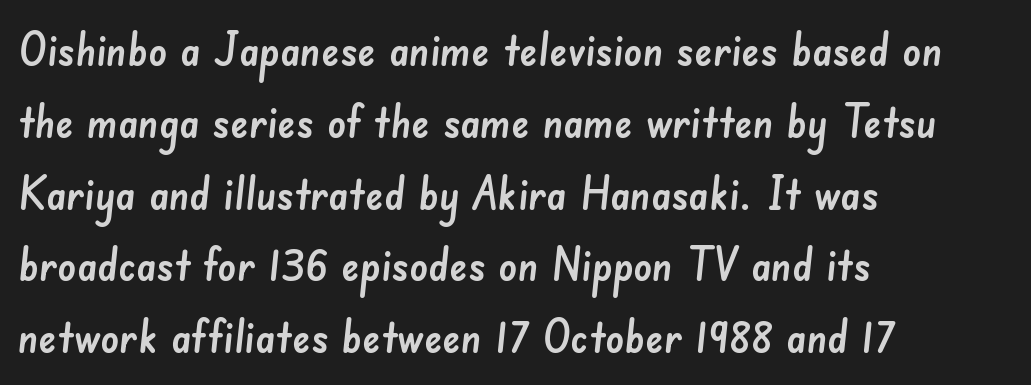
Q: Is the typeface a serif or a sans-serif typeface? A: Sans-serif.
Q: Is the text underlined? A: No.
Q: How is the paragraph aligned? A: Left-aligned.
Q: Is the spacing between letters normal or unusually wide? A: Normal.
Q: Is the spacing between lines tight, normal or loose? A: Normal.
Q: Width (condensed, normal, or wide)? A: Normal.
Q: Stroke contrast? A: Low.
Q: x-height? A: Small.
Q: Monospaced? A: No.
